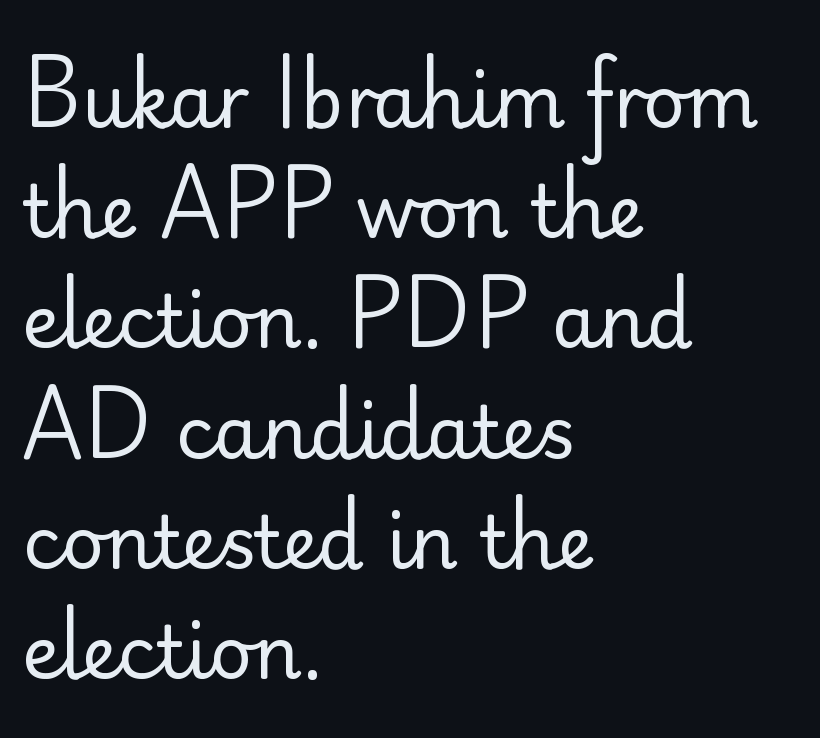
A roman cut, with each character standing at attention. How are the letters spaced? Ordinarily, with no added tracking. Every row of glyphs begins at an identical x-position on the left. The letters advance in unequal steps, a hallmark of proportional type.
